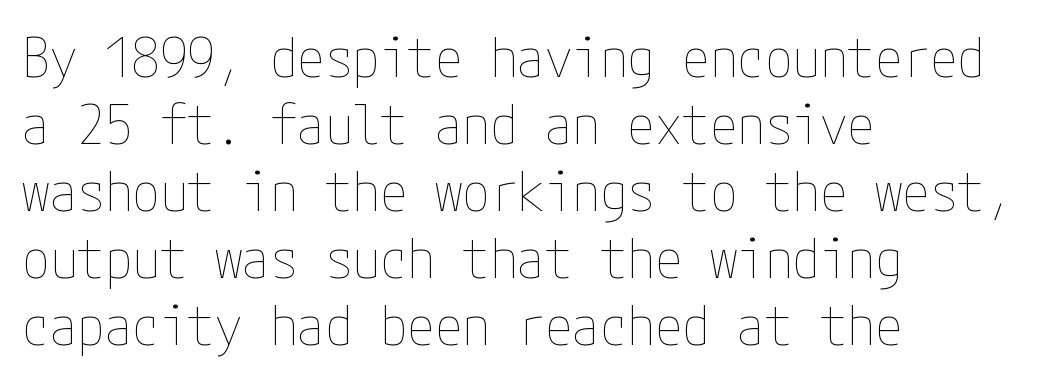
Q: Is the text bold? A: No.
Q: Is the text italic (slanted)? A: No, it is upright.
Q: Is the text underlined? A: No.
Q: How is the paragraph aligned? A: Left-aligned.
Q: Is the spacing between letters normal or unusually wide? A: Normal.
Q: Width (condensed, normal, or wide)? A: Condensed.
Q: Stroke contrast? A: Low.
Q: x-height? A: Medium.
